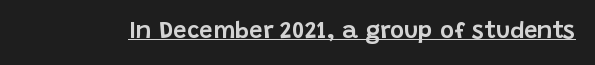
The image shows 24 px text type, upright; set normal letter spacing, underlined.
